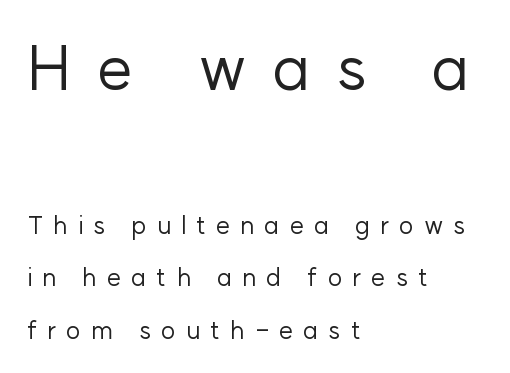
The image shows 63 px regular-weight sans-serif type, upright; set left-aligned, loose line spacing (2.09x), unusually wide letter spacing (+0.4 em), not underlined; the first (top) block is 2.52x larger; low stroke contrast and a medium x-height.
